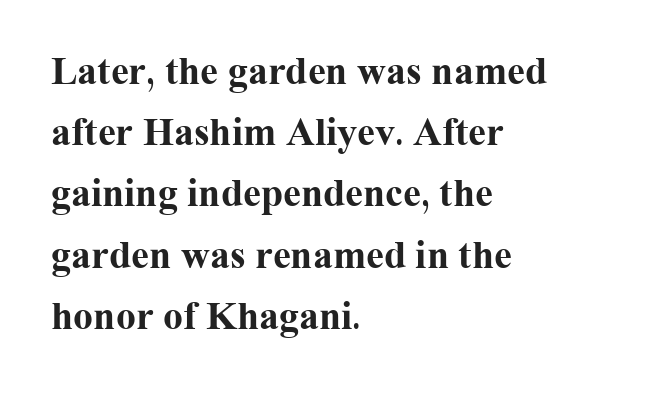
{"serif": "yes", "italic": "no", "bold": "yes", "weight": "bold", "width": "normal", "stroke_contrast": "medium", "x_height": "medium", "monospaced": "no", "underline": "no", "align": "left", "line_spacing": "normal", "line_spacing_ratio": 1.53, "letter_spacing": "normal", "letter_spacing_em": 0.0, "glyph_px": 40}
